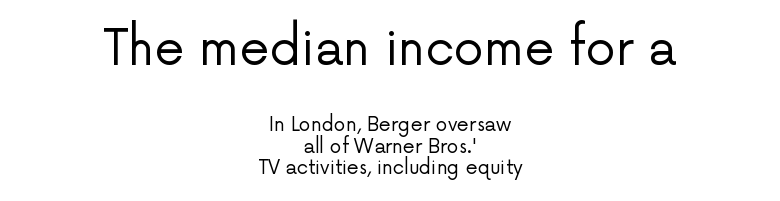
{"serif": "no", "italic": "no", "bold": "no", "weight": "regular", "width": "normal", "stroke_contrast": "low", "x_height": "medium", "monospaced": "no", "underline": "no", "align": "center", "line_spacing": "tight", "line_spacing_ratio": 1.14, "letter_spacing": "normal", "letter_spacing_em": 0.0, "larger_block": "first", "size_ratio": 2.53, "glyph_px": 48}
